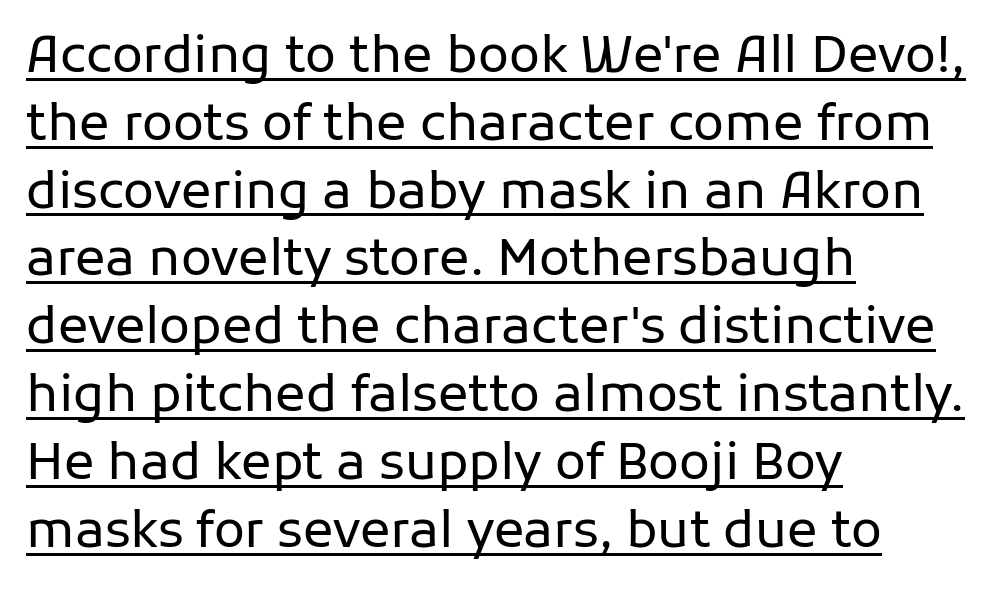
{"serif": "no", "italic": "no", "bold": "no", "weight": "regular", "width": "normal", "stroke_contrast": "low", "x_height": "medium", "monospaced": "no", "underline": "yes", "align": "left", "line_spacing": "normal", "line_spacing_ratio": 1.33, "letter_spacing": "normal", "letter_spacing_em": 0.0, "glyph_px": 51}
